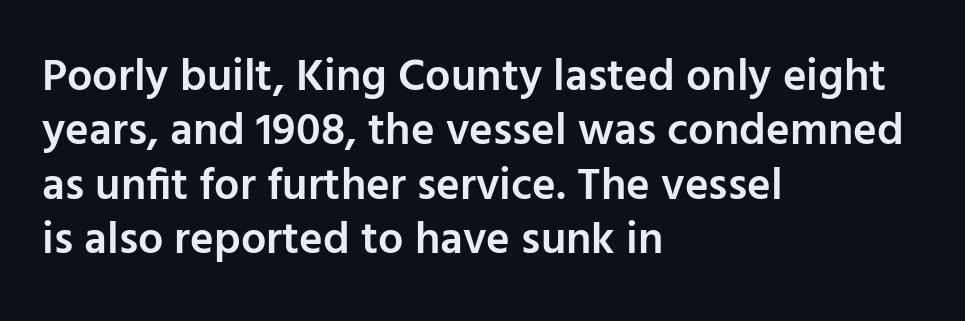
This is roman type, the default non-slanted kind. Honestly, there is no underline to notice here at all. The passage shown has conventional tracking throughout. Is this a sans? Yes — the strokes have no serifs. The paragraph shown leans on its left margin. On the weight axis this lands at semibold, roughly 600.
